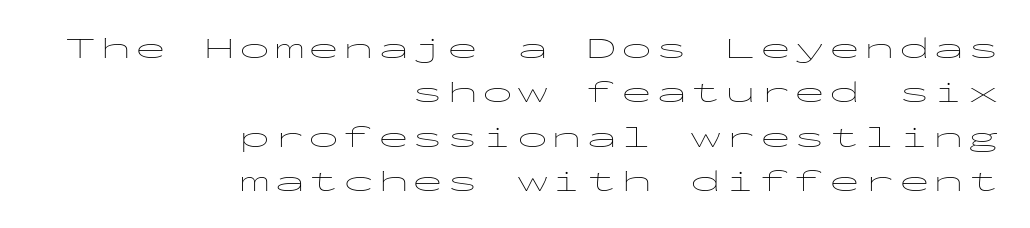
This rendering employs a face without finishing strokes, i.e., a sans-serif. These lines are rendered in a fixed-pitch font. Every row of glyphs terminates at an identical x-position on the right. The lettering holds an erect, upright posture throughout. One glance says typical: line gaps are just what's usual. The face looks like a standard text weight, possibly lighter.
